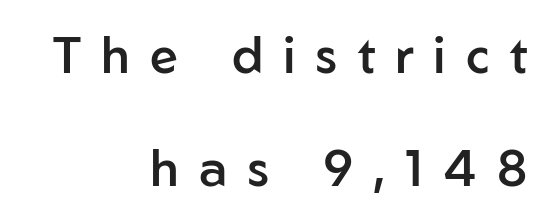
{"serif": "no", "italic": "no", "bold": "semi", "weight": "semibold", "width": "normal", "stroke_contrast": "low", "x_height": "medium", "monospaced": "no", "underline": "no", "align": "right", "line_spacing": "loose", "line_spacing_ratio": 2.27, "letter_spacing": "wide", "letter_spacing_em": 0.4, "glyph_px": 50}
